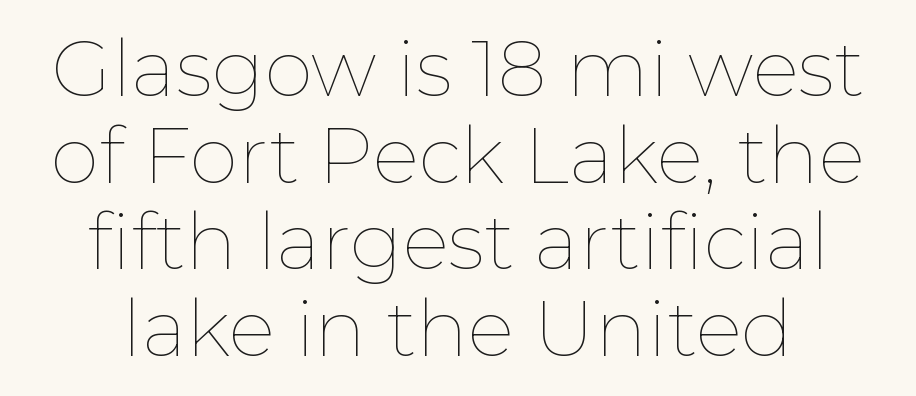
Q: Is the text bold? A: No.
Q: Is the text italic (slanted)? A: No, it is upright.
Q: Is the text underlined? A: No.
Q: How is the paragraph aligned? A: Centered.
Q: Is the spacing between letters normal or unusually wide? A: Normal.
Q: Is the spacing between lines tight, normal or loose? A: Tight.
Q: Width (condensed, normal, or wide)? A: Normal.
Q: Stroke contrast? A: Low.
Q: x-height? A: Medium.
Q: Monospaced? A: No.
